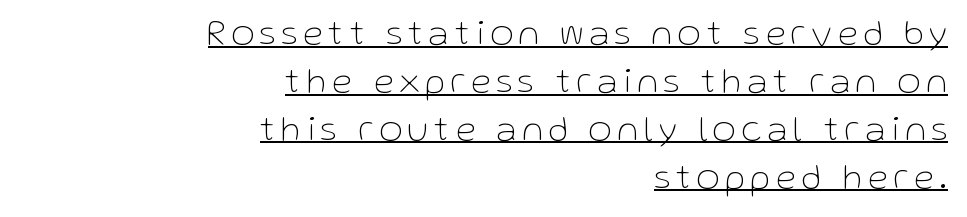
Note the varied advance widths — an 'i' is clearly narrower than an 'm'. The strokes carry an ordinary text weight at most. Italic? Not at all — the glyphs are vertical. These lines stack with their right ends in a neat column.
